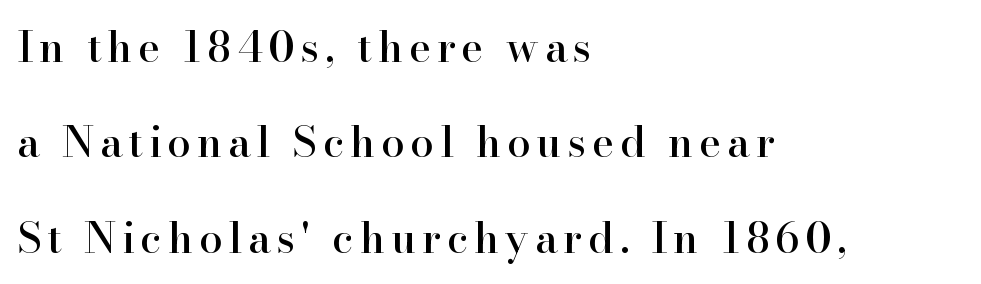
Q: Is the text italic (slanted)? A: No, it is upright.
Q: Is the typeface a serif or a sans-serif typeface? A: Serif.
Q: Is the text underlined? A: No.
Q: How is the paragraph aligned? A: Left-aligned.
Q: Is the spacing between lines tight, normal or loose? A: Loose.
Q: Width (condensed, normal, or wide)? A: Normal.
Q: Stroke contrast? A: High.
Q: x-height? A: Small.
Q: Monospaced? A: No.
